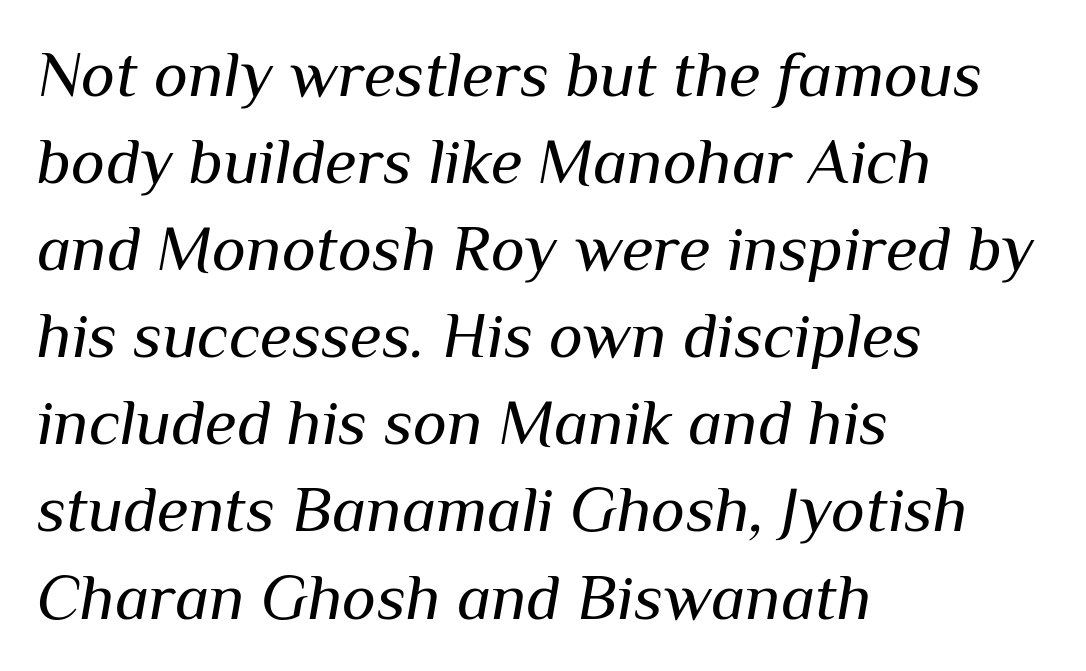
{"italic": "yes", "lean": "right", "slant_degrees": 10, "bold": "no", "weight": "regular", "width": "normal", "stroke_contrast": "medium", "x_height": "medium", "monospaced": "no", "underline": "no", "align": "left", "line_spacing": "normal", "line_spacing_ratio": 1.34, "letter_spacing": "normal", "letter_spacing_em": 0.0, "glyph_px": 65}
